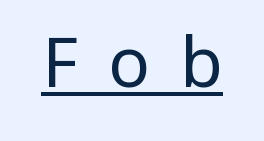
{"serif": "no", "italic": "no", "bold": "no", "weight": "regular", "width": "condensed", "stroke_contrast": "low", "x_height": "large", "monospaced": "no", "underline": "yes", "letter_spacing": "wide", "letter_spacing_em": 0.44, "glyph_px": 69}
